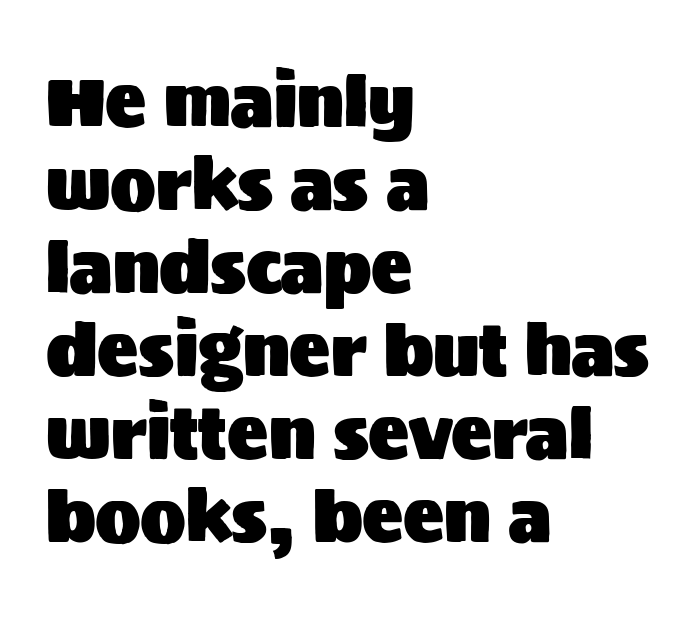
The image shows 68 px sans-serif type, upright; set left-aligned, line spacing 1.22x, normal letter spacing, not underlined; medium stroke contrast and a large x-height.
